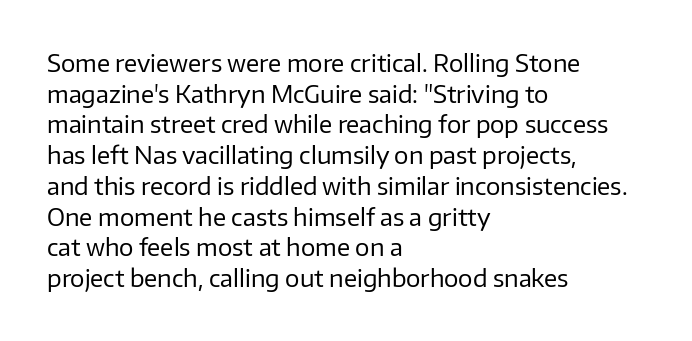
Q: Is the text bold? A: No.
Q: Is the text italic (slanted)? A: No, it is upright.
Q: Is the text underlined? A: No.
Q: How is the paragraph aligned? A: Left-aligned.
Q: Is the spacing between letters normal or unusually wide? A: Normal.
Q: Is the spacing between lines tight, normal or loose? A: Normal.
